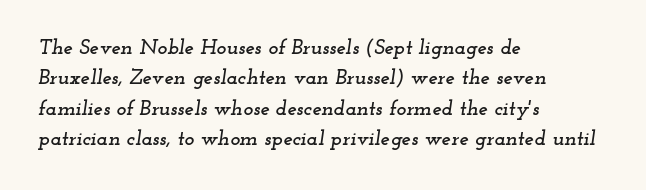
Where is the straight margin? On the left. Only glyphs here, with clear space below each row. The designer left line spacing at the default. The rendering applies a slant to the glyphs. Between one letter and the next there's only the usual sliver of space.
